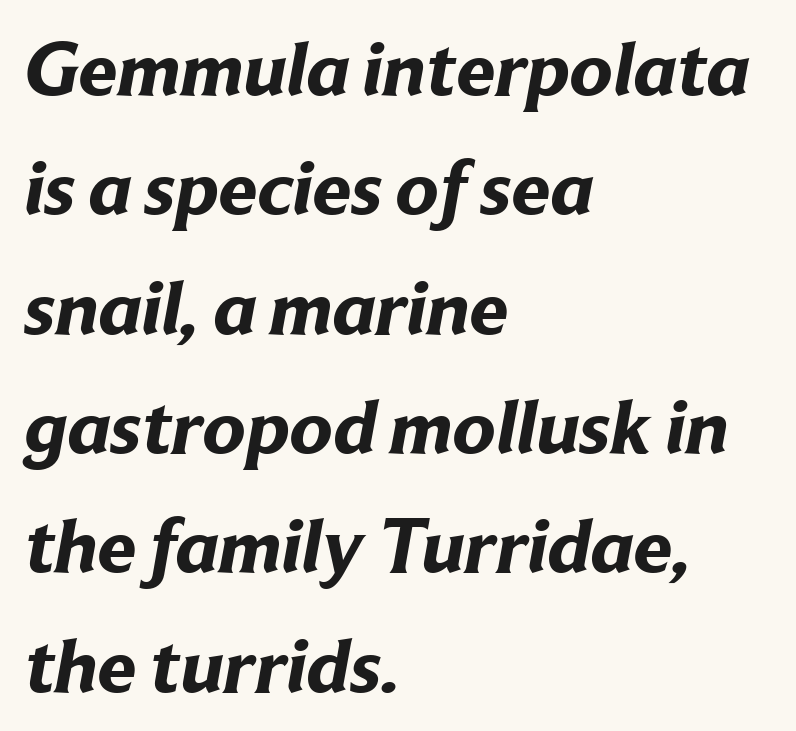
Q: Is the text bold? A: Yes.
Q: Is the typeface a serif or a sans-serif typeface? A: Sans-serif.
Q: Is the text underlined? A: No.
Q: How is the paragraph aligned? A: Left-aligned.
Q: Is the spacing between letters normal or unusually wide? A: Normal.
Q: Is the spacing between lines tight, normal or loose? A: Normal.
Q: Width (condensed, normal, or wide)? A: Normal.
Q: Stroke contrast? A: Low.
Q: x-height? A: Medium.
Q: Monospaced? A: No.
